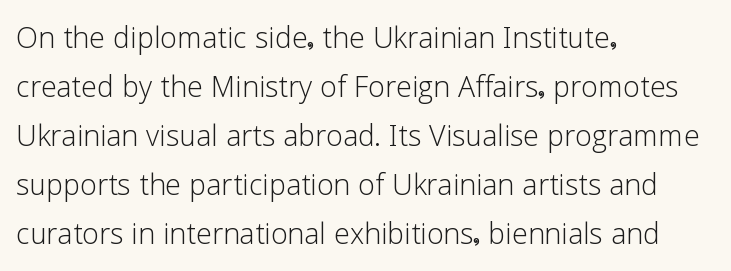
{"serif": "no", "italic": "no", "bold": "no", "weight": "light", "width": "normal", "stroke_contrast": "low", "x_height": "medium", "monospaced": "no", "underline": "no", "align": "left", "line_spacing": "normal", "line_spacing_ratio": 1.29, "letter_spacing": "normal", "letter_spacing_em": 0.0, "glyph_px": 38}
